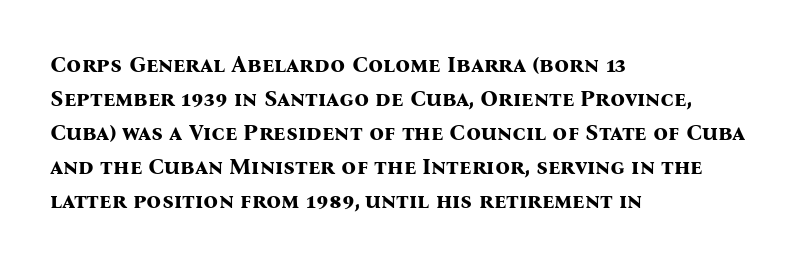
Q: Is the text bold? A: Yes.
Q: Is the text italic (slanted)? A: No, it is upright.
Q: Is the text underlined? A: No.
Q: How is the paragraph aligned? A: Left-aligned.
Q: Is the spacing between letters normal or unusually wide? A: Normal.
Q: Is the spacing between lines tight, normal or loose? A: Normal.
